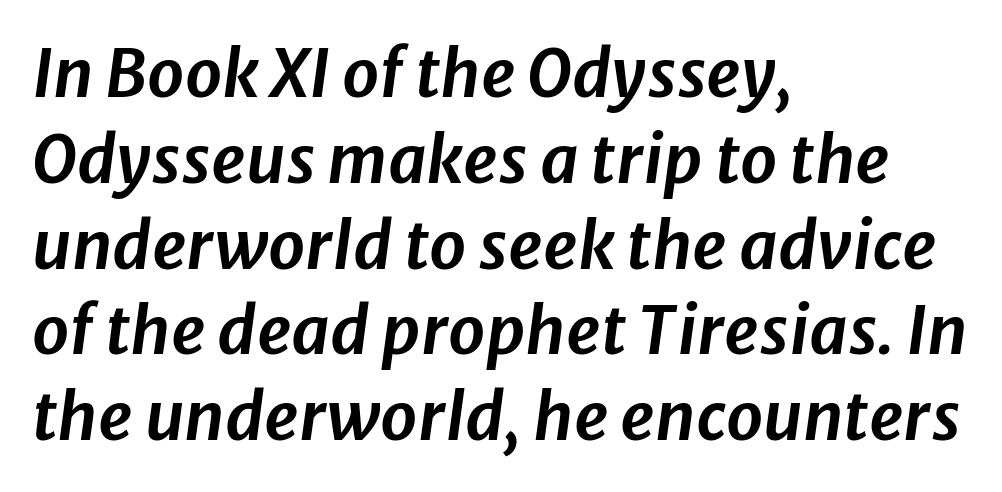
Is the type slanted? Yes — the strokes lean at a clear angle. The tracking reads as untouched default to a designer's eye. Type without underlining. The rag falls on the right side of this text block. Normally led — the rows are evenly, conventionally spaced.
